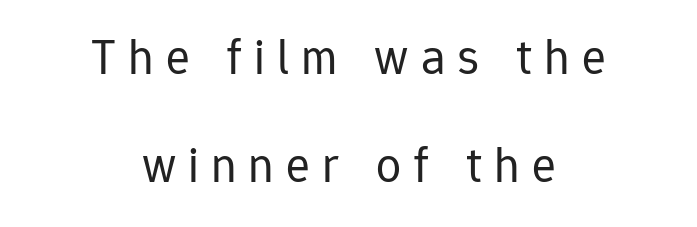
{"serif": "no", "italic": "no", "bold": "no", "weight": "regular", "width": "normal", "stroke_contrast": "low", "x_height": "medium", "monospaced": "no", "underline": "no", "align": "center", "line_spacing": "loose", "line_spacing_ratio": 2.16, "letter_spacing": "wide", "letter_spacing_em": 0.24, "glyph_px": 50}
